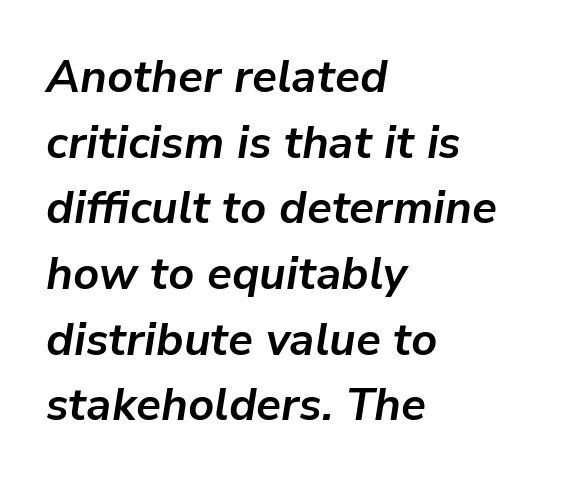
The typesetter chose a ragged-right arrangement here. No extra tracking has been applied to these lines. Normally led — the rows are evenly, conventionally spaced. Check under the words: just untouched page. Think of a printed novel: that variable character pitch is what you see here. Style check: oblique.
